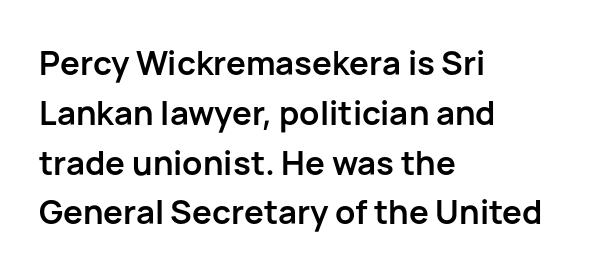
{"serif": "no", "italic": "no", "bold": "yes", "weight": "semibold", "width": "normal", "stroke_contrast": "low", "x_height": "medium", "monospaced": "no", "underline": "no", "align": "left", "line_spacing": "normal", "line_spacing_ratio": 1.51, "letter_spacing": "normal", "letter_spacing_em": 0.0, "glyph_px": 33}
